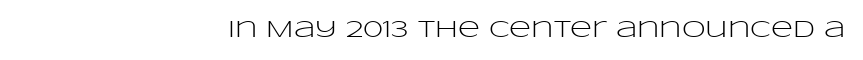
Q: Is the text bold? A: No.
Q: Is the text italic (slanted)? A: No, it is upright.
Q: Is the text underlined? A: No.
Q: How is the paragraph aligned? A: Right-aligned.
Q: Is the spacing between letters normal or unusually wide? A: Normal.
